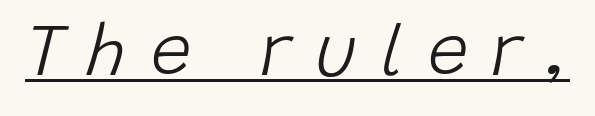
{"italic": "yes", "lean": "right", "slant_degrees": 15, "bold": "no", "weight": "light", "width": "normal", "stroke_contrast": "low", "x_height": "large", "monospaced": "no", "underline": "yes", "letter_spacing": "wide", "letter_spacing_em": 0.32, "glyph_px": 73}
